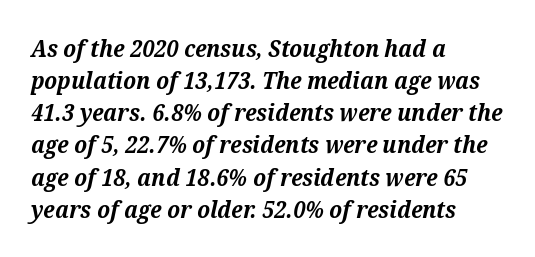
The image shows 24 px bold type, italic (leaning right); set left-aligned, normal line spacing (1.34x), normal letter spacing, not underlined.
